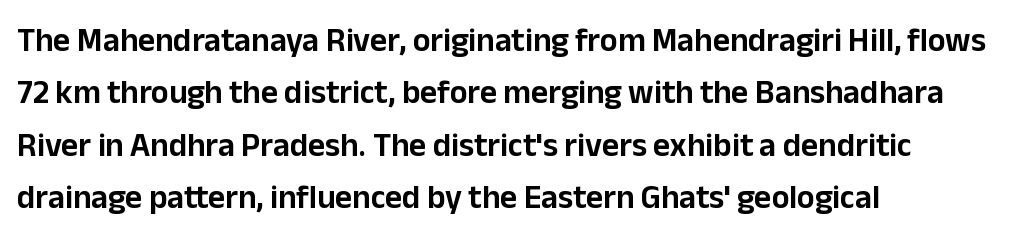
Q: Is the text italic (slanted)? A: No, it is upright.
Q: Is the typeface a serif or a sans-serif typeface? A: Sans-serif.
Q: Is the text underlined? A: No.
Q: How is the paragraph aligned? A: Left-aligned.
Q: Is the spacing between letters normal or unusually wide? A: Normal.
Q: Is the spacing between lines tight, normal or loose? A: Normal.
Q: Width (condensed, normal, or wide)? A: Normal.
Q: Stroke contrast? A: Low.
Q: x-height? A: Medium.
Q: Monospaced? A: No.
